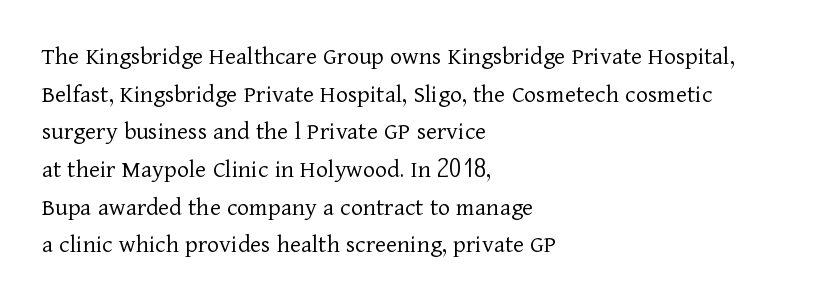
The image shows 26 px text type, upright; set left-aligned, normal line spacing (1.45x), normal letter spacing, not underlined.
